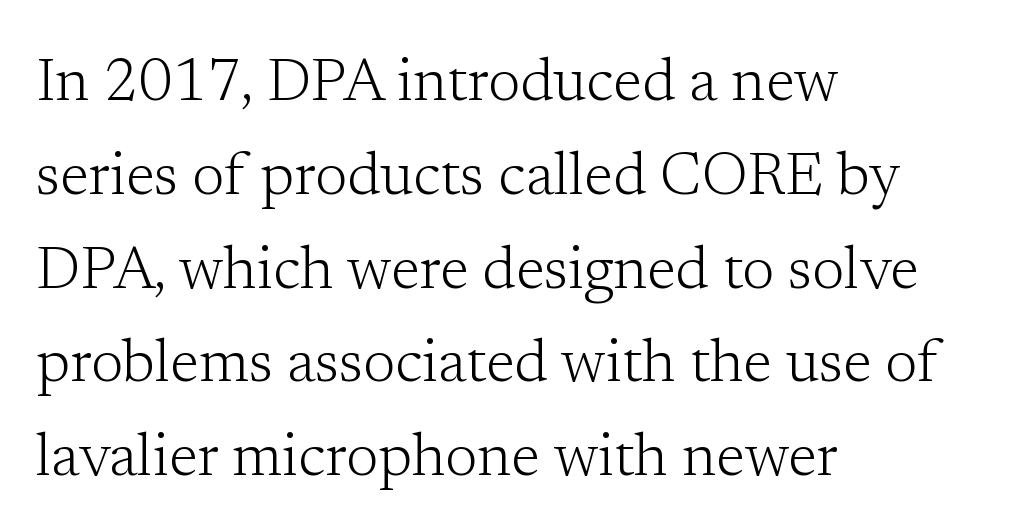
Q: Is the text bold? A: No.
Q: Is the text italic (slanted)? A: No, it is upright.
Q: Is the typeface a serif or a sans-serif typeface? A: Serif.
Q: Is the text underlined? A: No.
Q: How is the paragraph aligned? A: Left-aligned.
Q: Is the spacing between letters normal or unusually wide? A: Normal.
Q: Is the spacing between lines tight, normal or loose? A: Normal.
Q: Width (condensed, normal, or wide)? A: Normal.
Q: Stroke contrast? A: Low.
Q: x-height? A: Medium.
Q: Monospaced? A: No.
